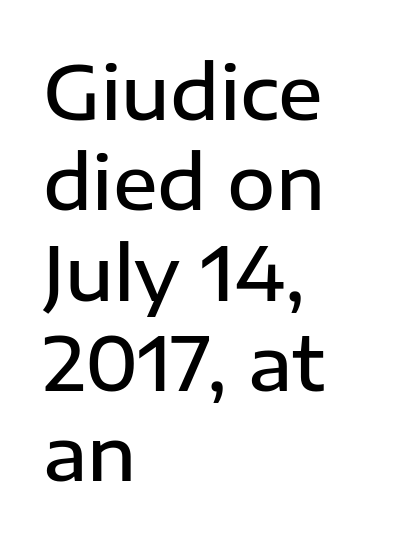
{"serif": "no", "italic": "no", "bold": "semi", "weight": "semibold", "width": "normal", "stroke_contrast": "low", "x_height": "medium", "monospaced": "no", "underline": "no", "align": "left", "line_spacing_ratio": 1.22, "letter_spacing": "normal", "letter_spacing_em": 0.0, "glyph_px": 74}
